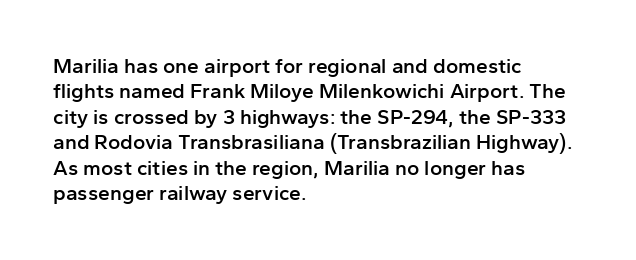
Q: Is the text bold? A: Semi-bold.
Q: Is the text italic (slanted)? A: No, it is upright.
Q: Is the text underlined? A: No.
Q: How is the paragraph aligned? A: Left-aligned.
Q: Is the spacing between letters normal or unusually wide? A: Normal.
